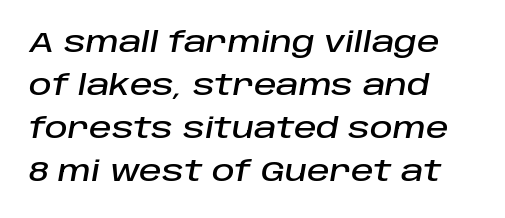
The image shows 28 px text type, italic (leaning right); set left-aligned, normal line spacing (1.54x), normal letter spacing, not underlined; low stroke contrast and a large x-height.
